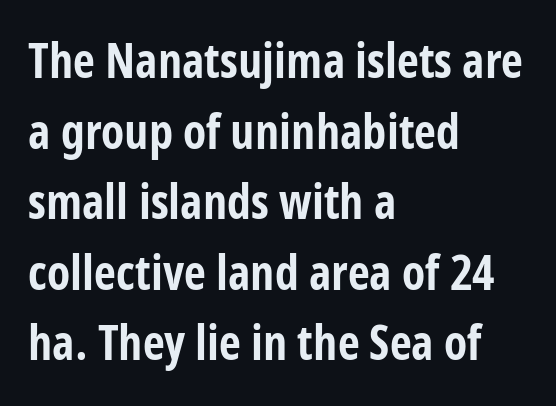
Q: Is the text bold? A: Yes.
Q: Is the text italic (slanted)? A: No, it is upright.
Q: Is the typeface a serif or a sans-serif typeface? A: Sans-serif.
Q: Is the text underlined? A: No.
Q: How is the paragraph aligned? A: Left-aligned.
Q: Is the spacing between letters normal or unusually wide? A: Normal.
Q: Is the spacing between lines tight, normal or loose? A: Normal.
Q: Width (condensed, normal, or wide)? A: Condensed.
Q: Stroke contrast? A: Low.
Q: x-height? A: Medium.
Q: Monospaced? A: No.
